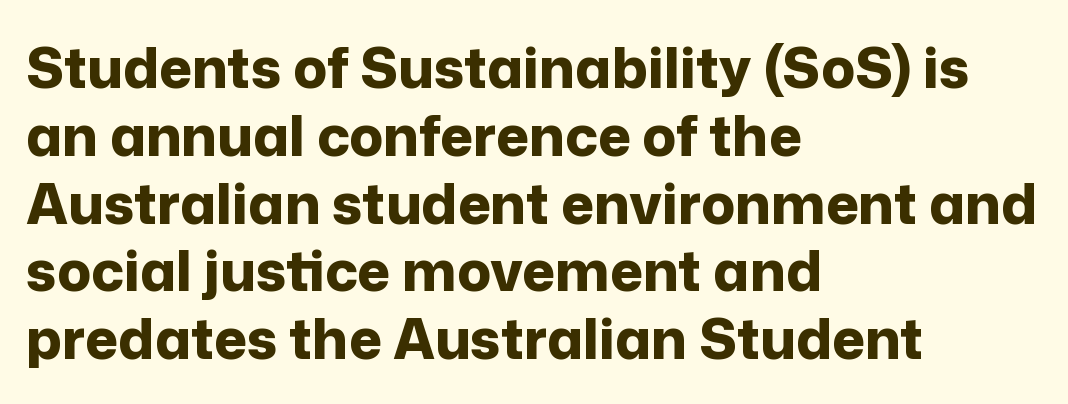
The lettering holds an erect, upright posture throughout. The rendering uses natural spacing where letterforms have individual widths. A dark, heavy texture on the line: the type is bold. This rendering features lettering with no underline. If you drew a ruler down the left edge, every line would touch it.
